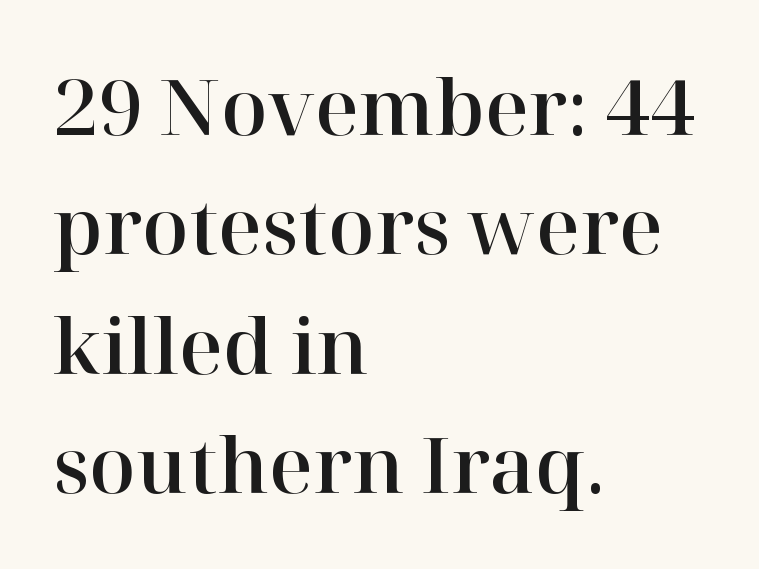
{"serif": "yes", "italic": "no", "width": "normal", "stroke_contrast": "high", "x_height": "medium", "monospaced": "no", "underline": "no", "align": "left", "line_spacing": "normal", "line_spacing_ratio": 1.57, "letter_spacing": "normal", "letter_spacing_em": 0.0, "glyph_px": 76}
